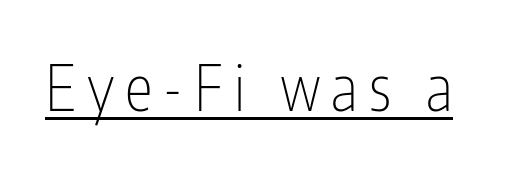
Q: Is the text bold? A: No.
Q: Is the text italic (slanted)? A: No, it is upright.
Q: Is the typeface a serif or a sans-serif typeface? A: Sans-serif.
Q: Is the text underlined? A: Yes.
Q: Width (condensed, normal, or wide)? A: Condensed.
Q: Stroke contrast? A: Low.
Q: x-height? A: Medium.
Q: Monospaced? A: No.
